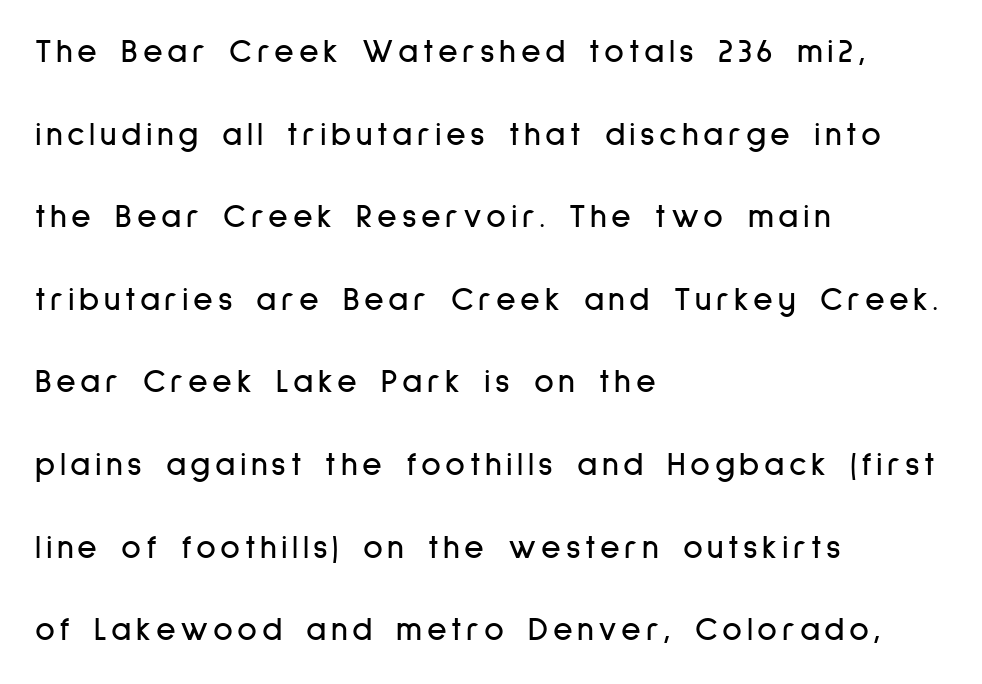
{"serif": "no", "italic": "no", "width": "condensed", "stroke_contrast": "low", "x_height": "medium", "monospaced": "no", "underline": "no", "align": "left", "line_spacing": "loose", "line_spacing_ratio": 2.43, "glyph_px": 34}
